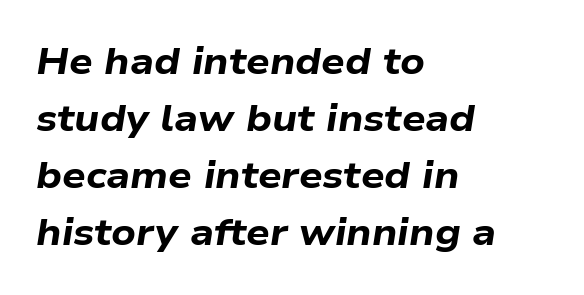
Q: Is the text bold? A: Yes.
Q: Is the text italic (slanted)? A: Yes, it leans right by about 9 degrees.
Q: Is the text underlined? A: No.
Q: How is the paragraph aligned? A: Left-aligned.
Q: Is the spacing between letters normal or unusually wide? A: Normal.
Q: Is the spacing between lines tight, normal or loose? A: Normal.
Q: Width (condensed, normal, or wide)? A: Wide.
Q: Stroke contrast? A: Low.
Q: x-height? A: Medium.
Q: Monospaced? A: No.
